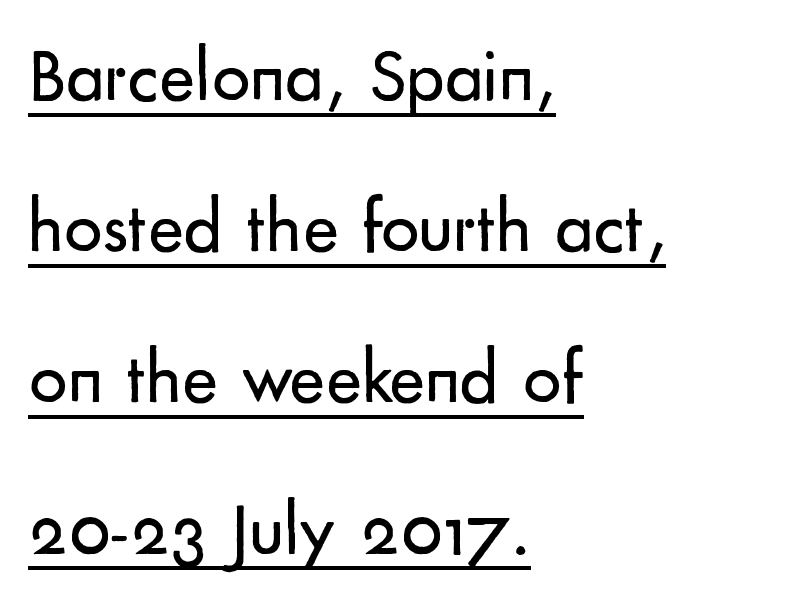
The line texture is even and compact thanks to regular tracking. This sample carries an underscore along the baseline area. Weight: in the light-to-regular range. Type style note: lacks serifs. Quick note: interline space is abundant.
